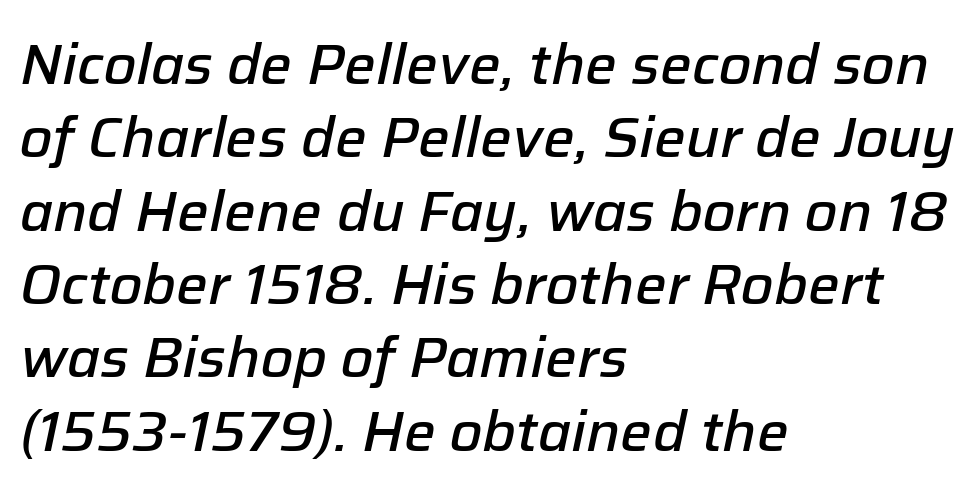
Q: Is the text bold? A: Semi-bold.
Q: Is the text italic (slanted)? A: Yes, it leans right by about 12 degrees.
Q: Is the text underlined? A: No.
Q: How is the paragraph aligned? A: Left-aligned.
Q: Is the spacing between letters normal or unusually wide? A: Normal.
Q: Is the spacing between lines tight, normal or loose? A: Normal.
Q: Width (condensed, normal, or wide)? A: Normal.
Q: Stroke contrast? A: Low.
Q: x-height? A: Medium.
Q: Monospaced? A: No.
